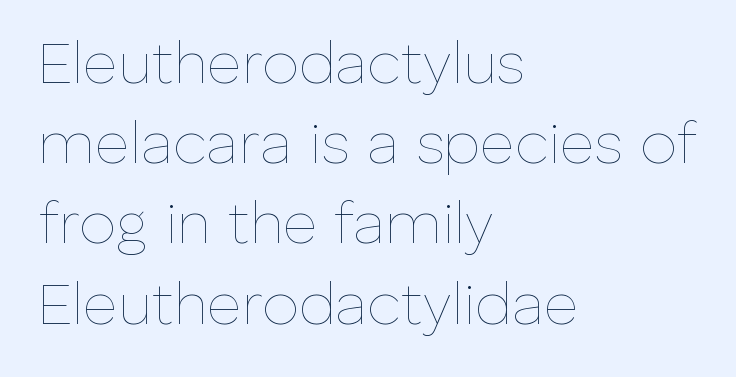
The image shows 59 px thin type, upright; set left-aligned, normal line spacing (1.36x), normal letter spacing, not underlined; low stroke contrast and a medium x-height.
